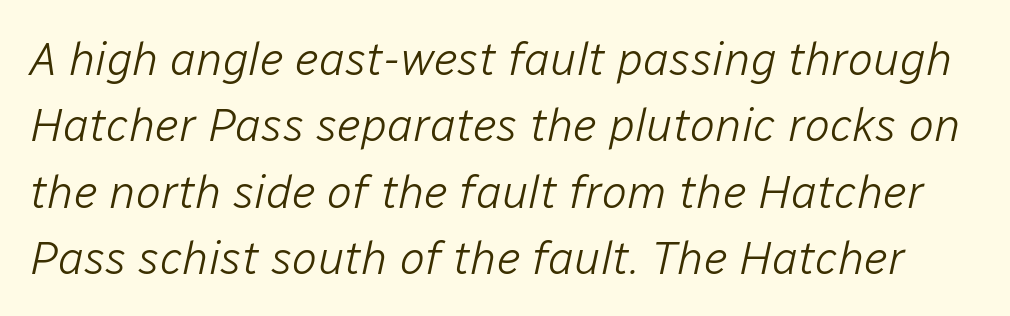
Q: Is the text bold? A: No.
Q: Is the text italic (slanted)? A: Yes, it leans right by about 12 degrees.
Q: Is the text underlined? A: No.
Q: Is the spacing between letters normal or unusually wide? A: Normal.
Q: Is the spacing between lines tight, normal or loose? A: Normal.
Q: Width (condensed, normal, or wide)? A: Normal.
Q: Stroke contrast? A: Low.
Q: x-height? A: Medium.
Q: Monospaced? A: No.
